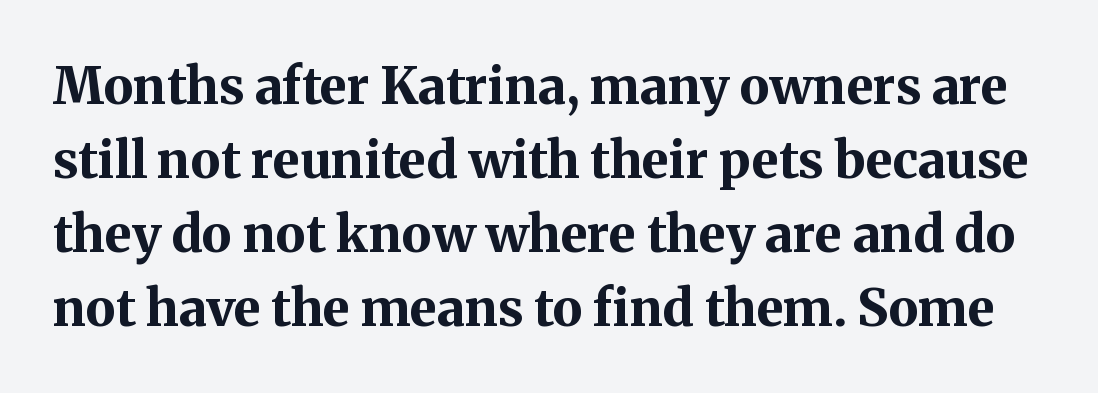
Q: Is the text bold? A: Yes.
Q: Is the text italic (slanted)? A: No, it is upright.
Q: Is the typeface a serif or a sans-serif typeface? A: Serif.
Q: Is the text underlined? A: No.
Q: Is the spacing between letters normal or unusually wide? A: Normal.
Q: Is the spacing between lines tight, normal or loose? A: Normal.
Q: Width (condensed, normal, or wide)? A: Normal.
Q: Stroke contrast? A: Medium.
Q: x-height? A: Medium.
Q: Monospaced? A: No.
